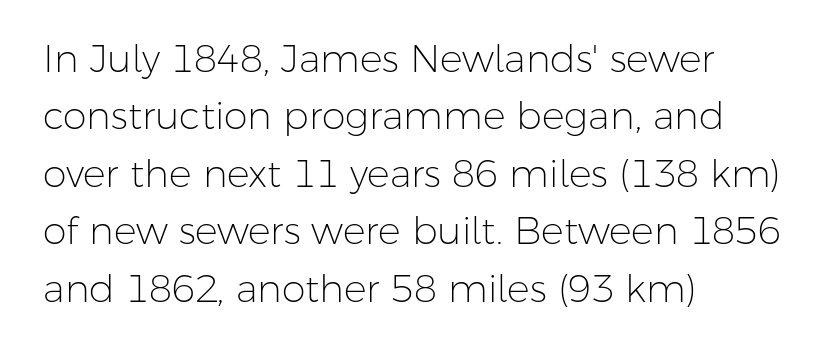
Q: Is the text bold? A: No.
Q: Is the text italic (slanted)? A: No, it is upright.
Q: Is the typeface a serif or a sans-serif typeface? A: Sans-serif.
Q: Is the text underlined? A: No.
Q: How is the paragraph aligned? A: Left-aligned.
Q: Is the spacing between letters normal or unusually wide? A: Normal.
Q: Is the spacing between lines tight, normal or loose? A: Normal.
Q: Width (condensed, normal, or wide)? A: Normal.
Q: Stroke contrast? A: Low.
Q: x-height? A: Medium.
Q: Monospaced? A: No.
